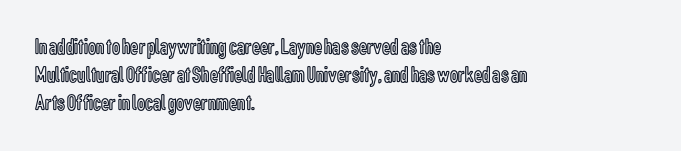
Look at the tracking — it's just the regular setting, nothing added. Caption: multi-line text, flush left, ragged right. Notice how the stems are strictly vertical — no italics here. A clean baseline with only descenders dipping below it.
